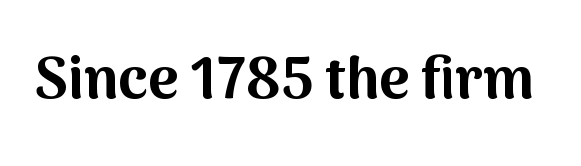
The image shows 58 px bold sans-serif type, upright; set normal letter spacing, not underlined; medium stroke contrast and a medium x-height.
